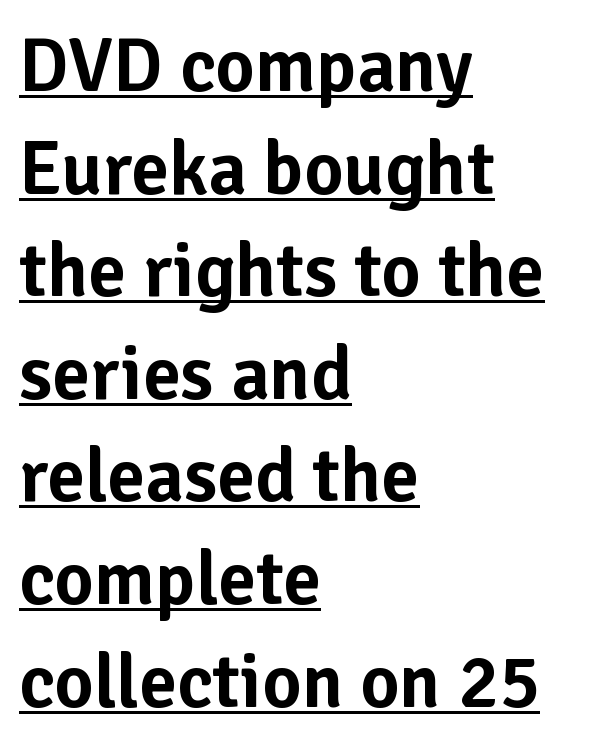
{"serif": "no", "italic": "no", "width": "normal", "stroke_contrast": "low", "x_height": "medium", "monospaced": "no", "underline": "yes", "align": "left", "line_spacing": "normal", "line_spacing_ratio": 1.35, "letter_spacing": "normal", "letter_spacing_em": 0.0, "glyph_px": 76}
